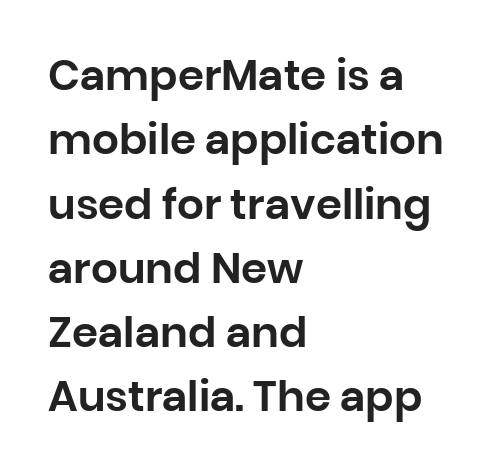
{"serif": "no", "italic": "no", "width": "normal", "stroke_contrast": "low", "x_height": "large", "monospaced": "no", "underline": "no", "align": "left", "line_spacing": "normal", "line_spacing_ratio": 1.53, "letter_spacing": "normal", "letter_spacing_em": 0.0, "glyph_px": 42}
